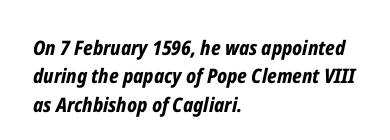
The image shows 20 px bold type, italic (leaning right); set left-aligned, normal line spacing (1.42x), normal letter spacing, not underlined.
